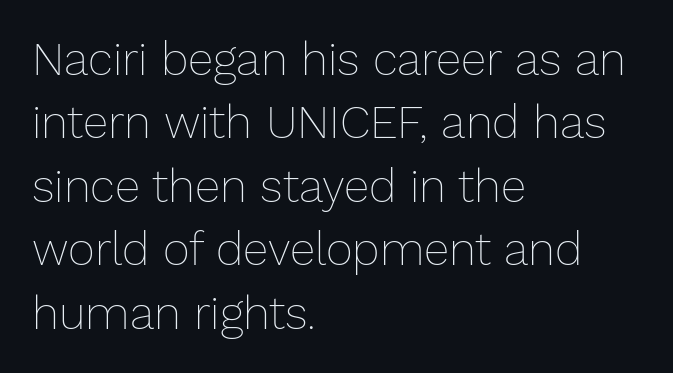
{"italic": "no", "bold": "no", "weight": "thin", "width": "normal", "stroke_contrast": "low", "x_height": "medium", "monospaced": "no", "underline": "no", "align": "left", "line_spacing": "normal", "line_spacing_ratio": 1.38, "letter_spacing": "normal", "letter_spacing_em": 0.0, "glyph_px": 46}
